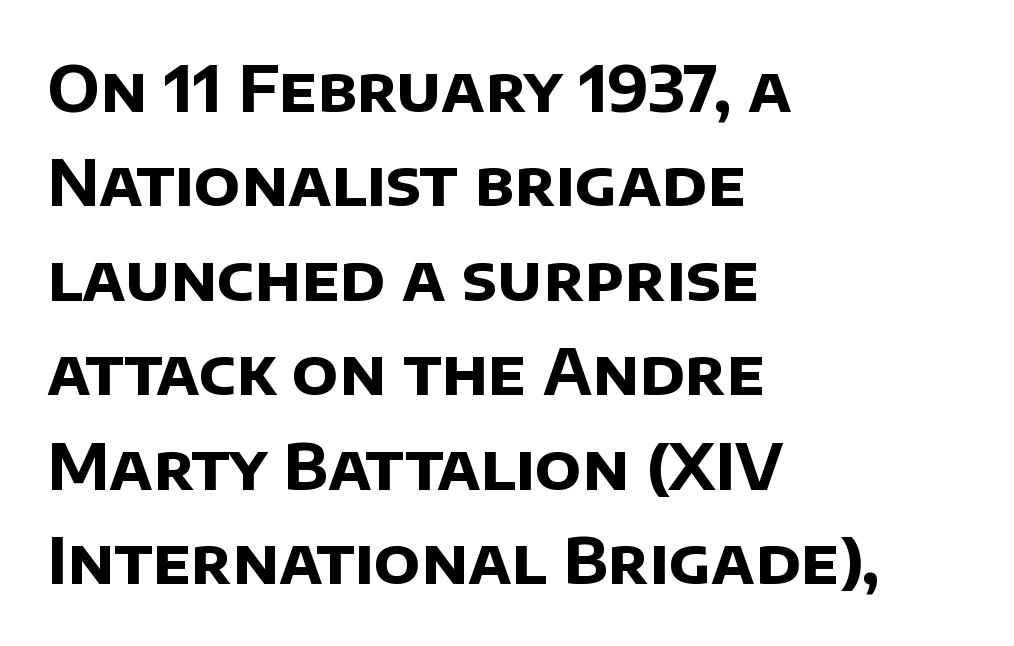
The lines in this sample share a left origin and differ only in where they stop. No feet cap the strokes, marking this as sans-serif type. Here the designer chose a conventional face with non-uniform glyph widths. The typesetting leans heavy: a genuine bold. Only glyphs here, with clear space below each row.
